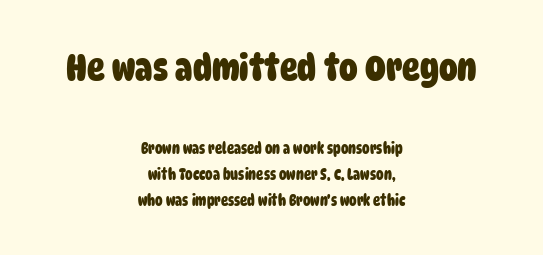
Q: Is the text bold? A: Yes.
Q: Is the typeface a serif or a sans-serif typeface? A: Sans-serif.
Q: Is the text underlined? A: No.
Q: How is the paragraph aligned? A: Centered.
Q: Is the spacing between letters normal or unusually wide? A: Normal.
Q: Which block of text is set in a larger size, the first (top) or the second (bottom)? A: The first (top) one.
Q: Width (condensed, normal, or wide)? A: Condensed.
Q: Stroke contrast? A: Low.
Q: x-height? A: Large.
Q: Monospaced? A: No.
